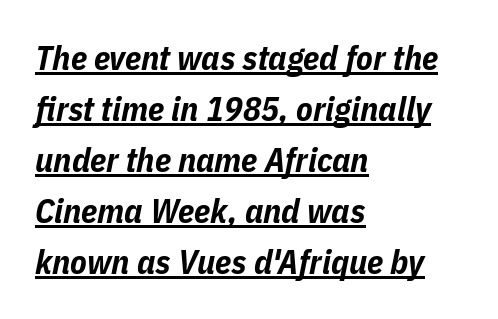
Q: Is the text bold? A: Yes.
Q: Is the text italic (slanted)? A: Yes, it leans right by about 11 degrees.
Q: Is the text underlined? A: Yes.
Q: How is the paragraph aligned? A: Left-aligned.
Q: Is the spacing between letters normal or unusually wide? A: Normal.
Q: Is the spacing between lines tight, normal or loose? A: Normal.
Q: Width (condensed, normal, or wide)? A: Condensed.
Q: Stroke contrast? A: Low.
Q: x-height? A: Medium.
Q: Monospaced? A: No.
